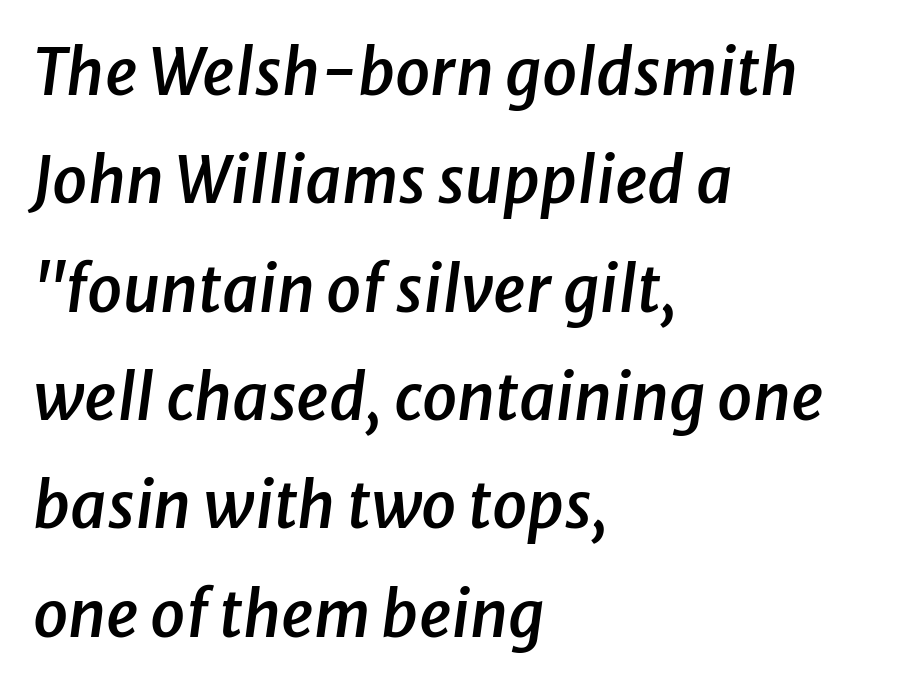
{"italic": "yes", "lean": "right", "slant_degrees": 8, "bold": "semi", "weight": "semibold", "width": "normal", "stroke_contrast": "low", "x_height": "medium", "monospaced": "no", "underline": "no", "align": "left", "line_spacing_ratio": 1.72, "letter_spacing": "normal", "letter_spacing_em": 0.0, "glyph_px": 63}
